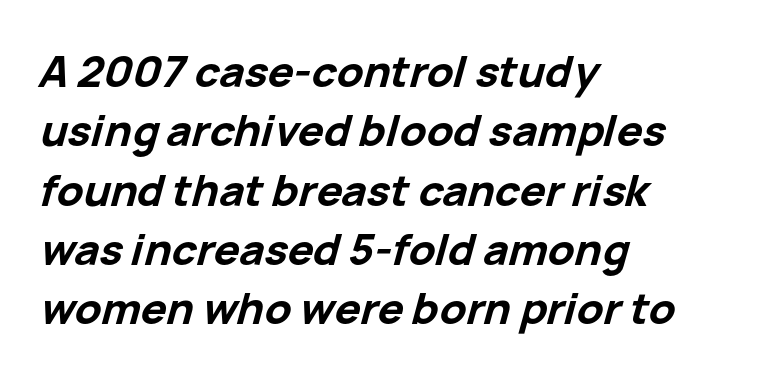
{"italic": "yes", "lean": "right", "slant_degrees": 15, "bold": "yes", "weight": "bold", "width": "normal", "stroke_contrast": "low", "x_height": "medium", "monospaced": "no", "underline": "no", "align": "left", "line_spacing": "normal", "line_spacing_ratio": 1.38, "letter_spacing": "normal", "letter_spacing_em": 0.0, "glyph_px": 43}
